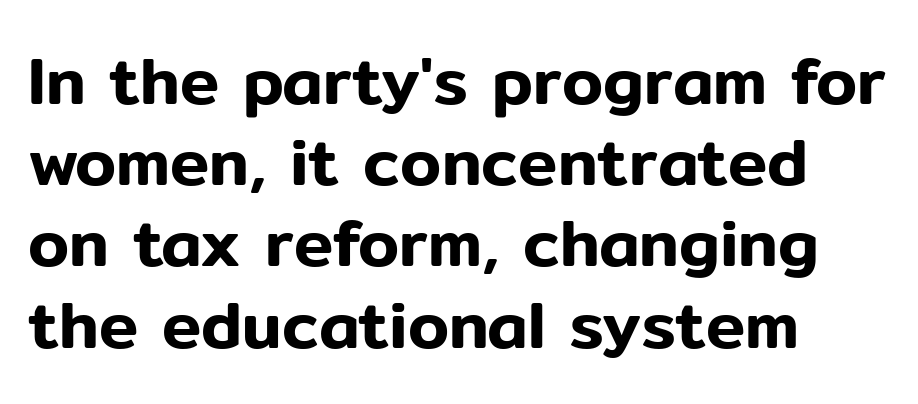
Q: Is the text italic (slanted)? A: No, it is upright.
Q: Is the typeface a serif or a sans-serif typeface? A: Sans-serif.
Q: Is the text underlined? A: No.
Q: How is the paragraph aligned? A: Left-aligned.
Q: Is the spacing between letters normal or unusually wide? A: Normal.
Q: Width (condensed, normal, or wide)? A: Normal.
Q: Stroke contrast? A: Low.
Q: x-height? A: Medium.
Q: Monospaced? A: No.
